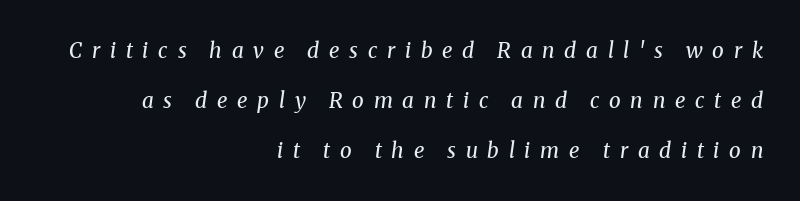
{"italic": "yes", "lean": "right", "slant_degrees": 8, "bold": "no", "underline": "no", "align": "right", "line_spacing": "loose", "line_spacing_ratio": 2.38, "letter_spacing": "wide", "letter_spacing_em": 0.46, "glyph_px": 21}
